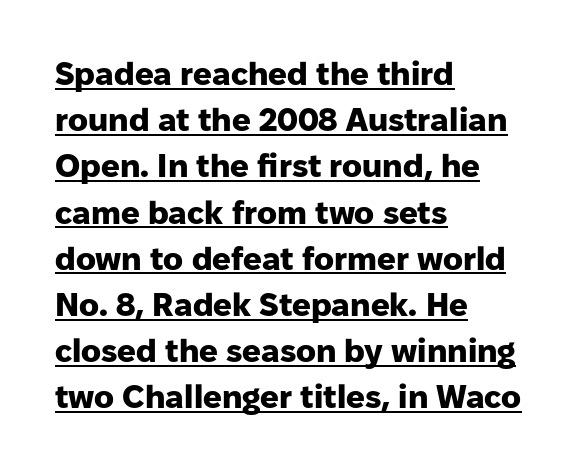
{"serif": "no", "italic": "no", "bold": "yes", "weight": "heavy", "width": "normal", "stroke_contrast": "low", "x_height": "medium", "monospaced": "no", "underline": "yes", "align": "left", "line_spacing": "normal", "line_spacing_ratio": 1.4, "letter_spacing": "normal", "letter_spacing_em": 0.0, "glyph_px": 33}
